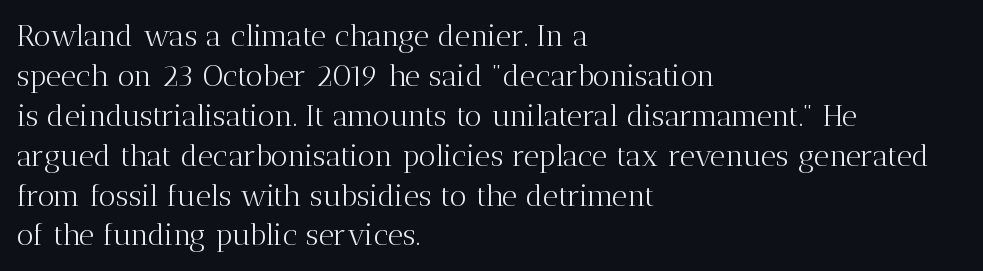
The letters advance in unequal steps, a hallmark of proportional type. Honestly, there is no underline to notice here at all. Classification — serif. Posture: straight, roman, zero tilt. Reading down the column, the eye jumps a familiar distance to each next line. Each stroke keeps to a modest, everyday thickness or less.
